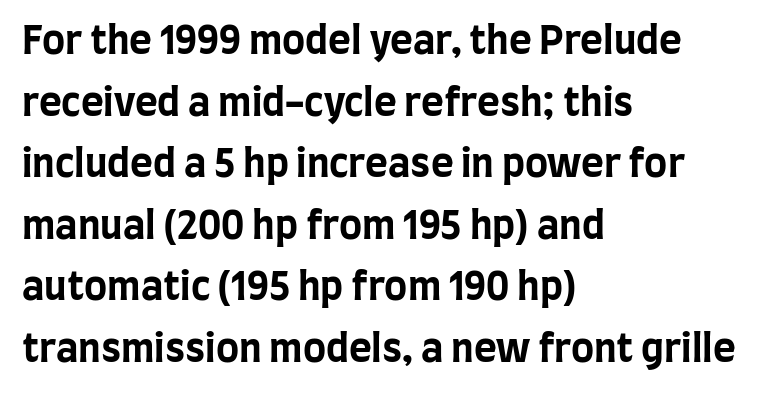
The image shows 39 px bold, condensed sans-serif type, upright; set left-aligned, normal line spacing (1.58x), normal letter spacing, not underlined; low stroke contrast and a large x-height.
